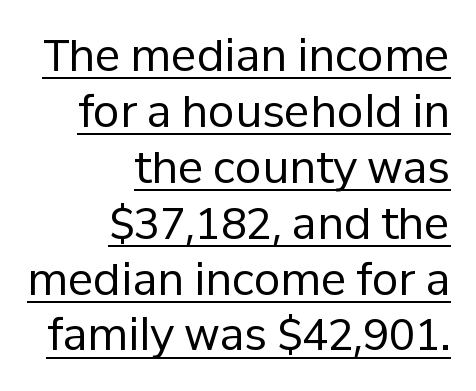
Ordinary non-slanted type is in use. A typographer would call this underscored text. This sample keeps an unexceptional amount of space between lines. Casual observation: everything's shoved over to the right. The letters advance in unequal steps, a hallmark of proportional type.
